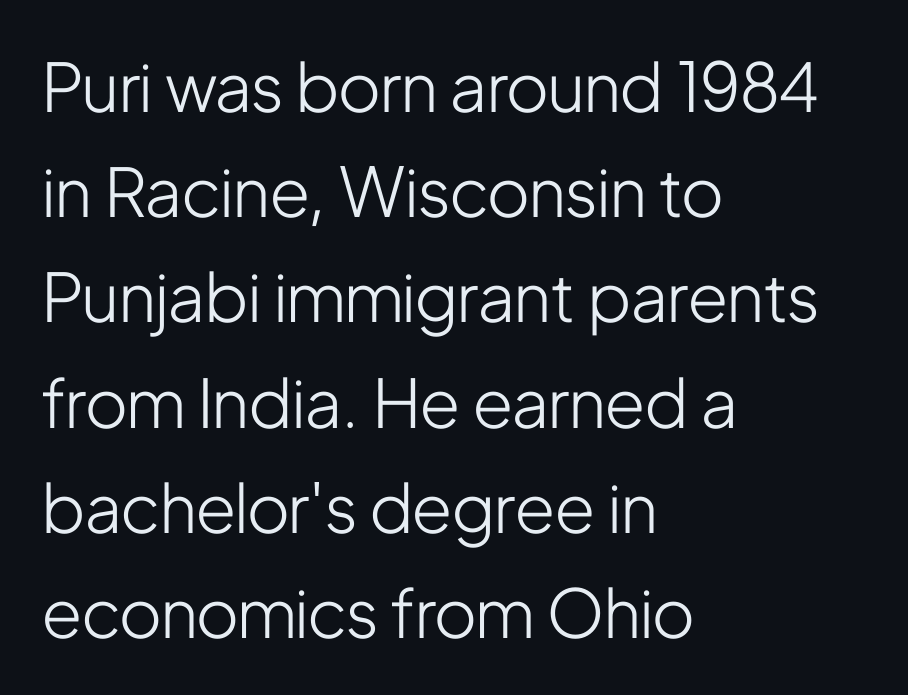
Q: Is the text bold? A: No.
Q: Is the text italic (slanted)? A: No, it is upright.
Q: Is the typeface a serif or a sans-serif typeface? A: Sans-serif.
Q: Is the text underlined? A: No.
Q: How is the paragraph aligned? A: Left-aligned.
Q: Is the spacing between letters normal or unusually wide? A: Normal.
Q: Is the spacing between lines tight, normal or loose? A: Normal.
Q: Width (condensed, normal, or wide)? A: Condensed.
Q: Stroke contrast? A: Low.
Q: x-height? A: Medium.
Q: Monospaced? A: No.
